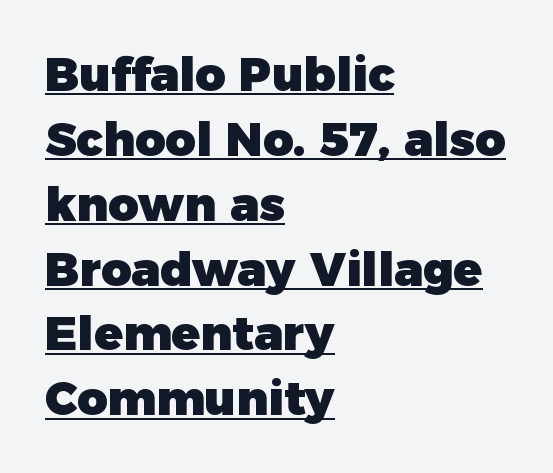
Q: Is the text bold? A: Yes.
Q: Is the text italic (slanted)? A: No, it is upright.
Q: Is the typeface a serif or a sans-serif typeface? A: Sans-serif.
Q: Is the text underlined? A: Yes.
Q: How is the paragraph aligned? A: Left-aligned.
Q: Is the spacing between letters normal or unusually wide? A: Normal.
Q: Is the spacing between lines tight, normal or loose? A: Normal.
Q: Width (condensed, normal, or wide)? A: Normal.
Q: Stroke contrast? A: Low.
Q: x-height? A: Medium.
Q: Monospaced? A: No.
